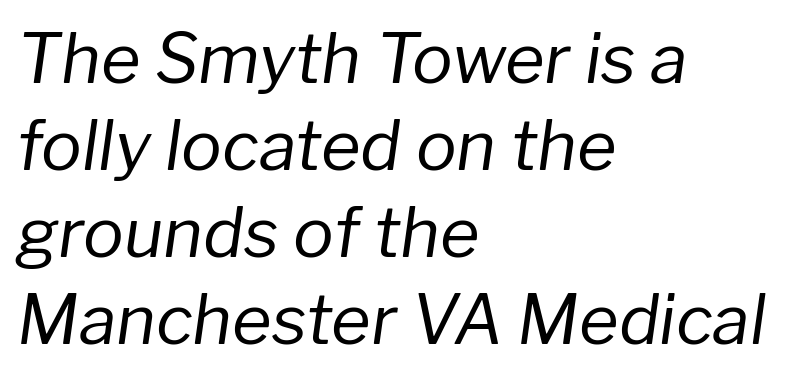
Q: Is the text bold? A: No.
Q: Is the text italic (slanted)? A: Yes, it leans right by about 8 degrees.
Q: Is the text underlined? A: No.
Q: How is the paragraph aligned? A: Left-aligned.
Q: Is the spacing between letters normal or unusually wide? A: Normal.
Q: Is the spacing between lines tight, normal or loose? A: Normal.
Q: Width (condensed, normal, or wide)? A: Normal.
Q: Stroke contrast? A: Low.
Q: x-height? A: Medium.
Q: Monospaced? A: No.
